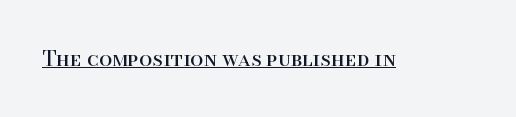
Q: Is the text bold? A: No.
Q: Is the text italic (slanted)? A: No, it is upright.
Q: Is the text underlined? A: Yes.
Q: Is the spacing between letters normal or unusually wide? A: Normal.
